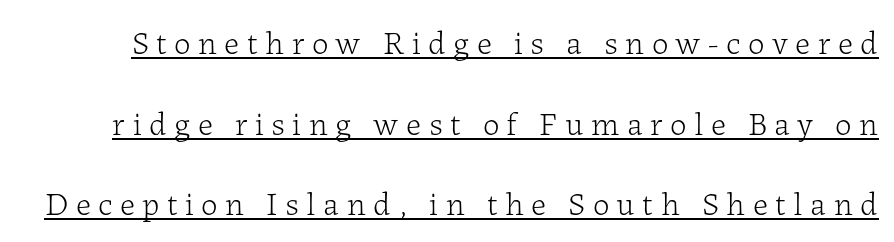
Serif or sans? Serif — the stroke terminals have little feet. A typesetter would mark this as roman, not italic. You could not count columns in this text — the font is proportionally spaced. These lines stand farther apart than default settings would place them. Does extra space separate the letters? Yes, quite a lot of it.
